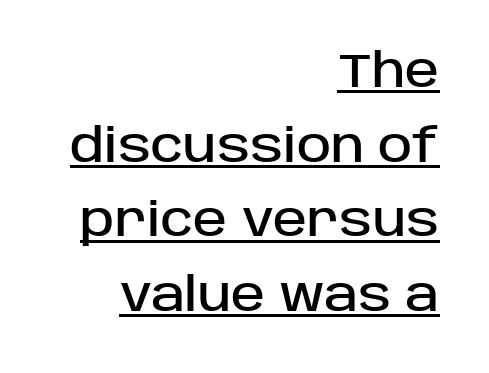
These lines keep a tight, regular rhythm from letter to letter. The face used here is proportionally spaced, like ordinary book or web type. Underlining? Definitely there. These lines were composed using upright roman letters.
